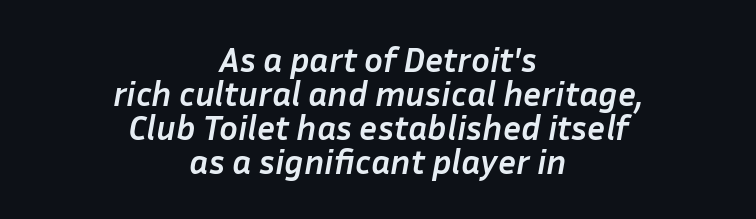
Closely set lines give the paragraph a compact silhouette. This sample has the flowing, uneven cadence of proportional lettering. In terms of posture, this sample is oblique. Clear beneath every line of the passage.
